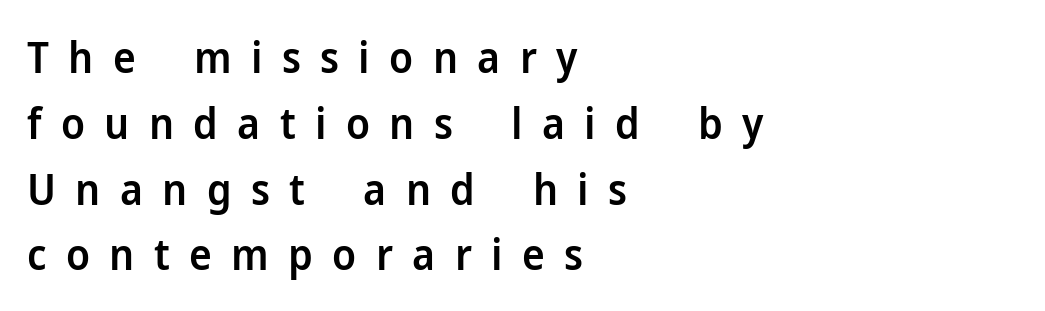
The text was rendered using a sans face with plain stroke endings. Every letter is mildly thick-stroked: semibold rather than bold. Unmarked baselines from the first word to the last. Compared with typical paragraphs, the rows here are spaced about the same. Glyph-to-glyph distance is far greater than everyday printed text.
